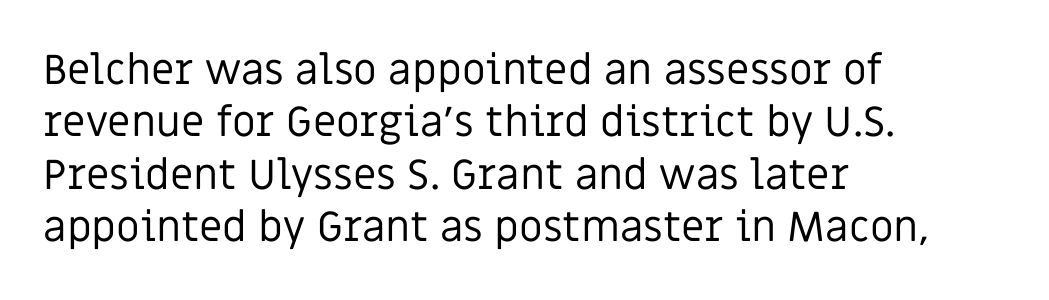
The image shows 42 px regular-weight sans-serif type, upright; set left-aligned, normal line spacing (1.25x), normal letter spacing, not underlined; low stroke contrast and a large x-height.
